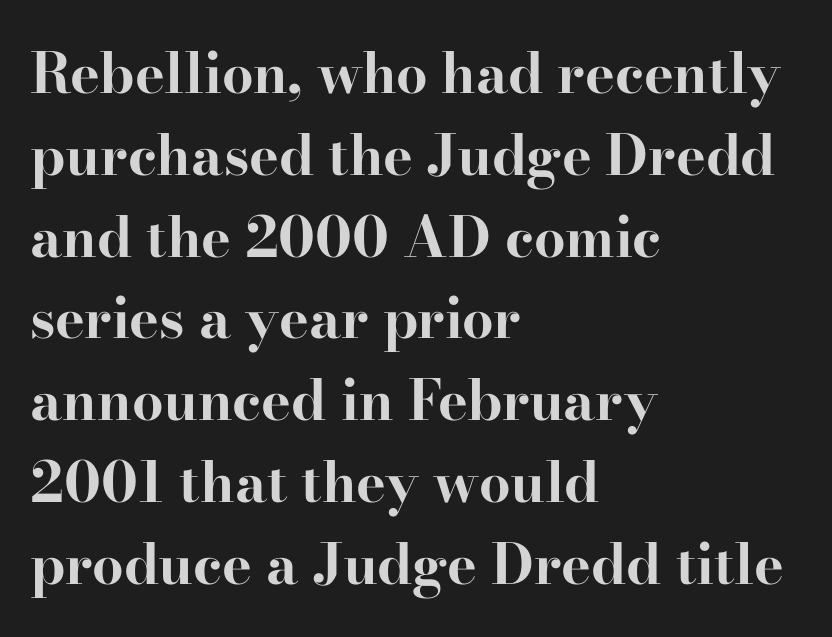
The setting favours the left margin, as ordinary paragraphs usually do. Character widths vary here, with narrow letters taking less room than wide ones. Chunky letters — that's bold for sure. Vertically, the passage feels balanced, rows spaced as you'd expect. If you drew a line through each stem, it would be perfectly vertical. The type family on display is of the serif kind.
